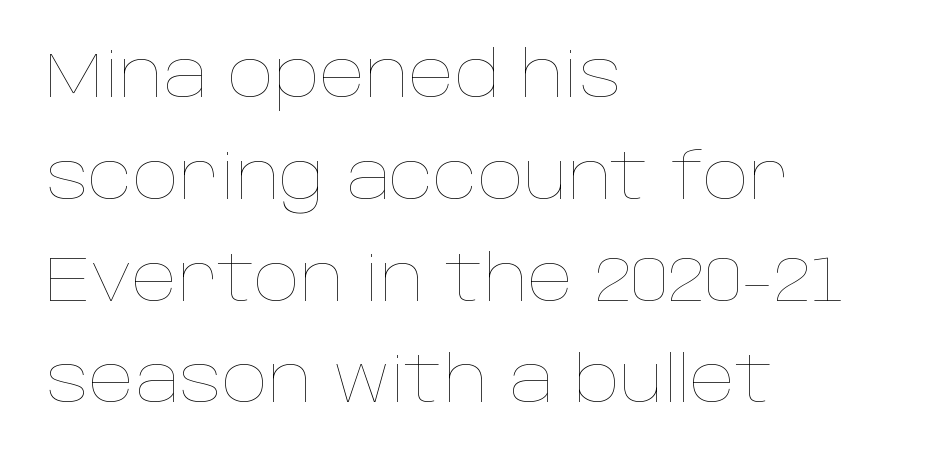
Q: Is the text bold? A: No.
Q: Is the text italic (slanted)? A: No, it is upright.
Q: Is the text underlined? A: No.
Q: How is the paragraph aligned? A: Left-aligned.
Q: Is the spacing between letters normal or unusually wide? A: Normal.
Q: Is the spacing between lines tight, normal or loose? A: Normal.
Q: Width (condensed, normal, or wide)? A: Normal.
Q: Stroke contrast? A: Low.
Q: x-height? A: Large.
Q: Monospaced? A: No.
